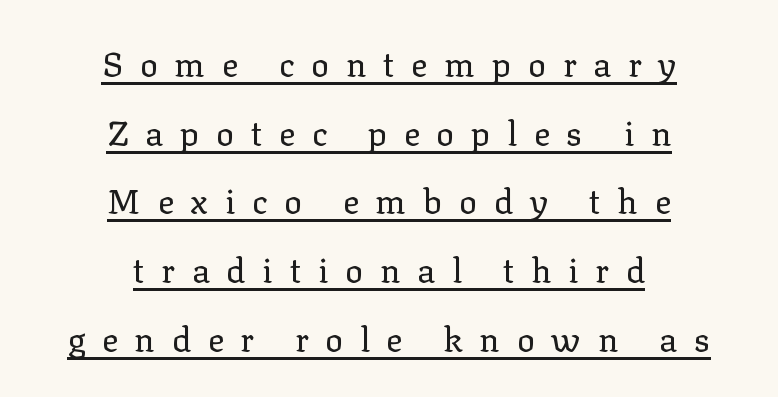
The image shows 34 px regular-weight serif type, upright; set centered, loose line spacing (2.02x), unusually wide letter spacing (+0.49 em), underlined; low stroke contrast and a medium x-height.
